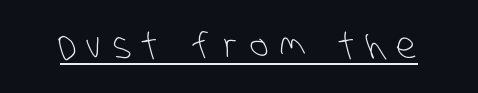
The string is rendered with underlining switched on. A light-to-regular cut is what we see here. Do the characters align in a grid? No, the font is proportional. Loose tracking; the words dissolve into strings of separated letters.
